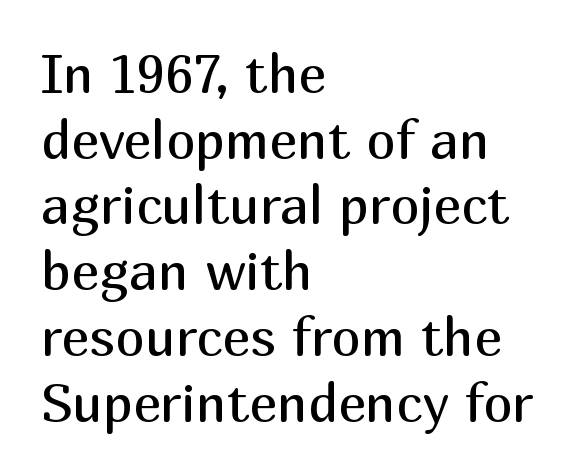
Horizontally, the lines are justified to the leading edge only. Italic? Not at all — the glyphs are vertical. Tracking value appears to be zero — textbook default spacing. The words here are not underlined.
